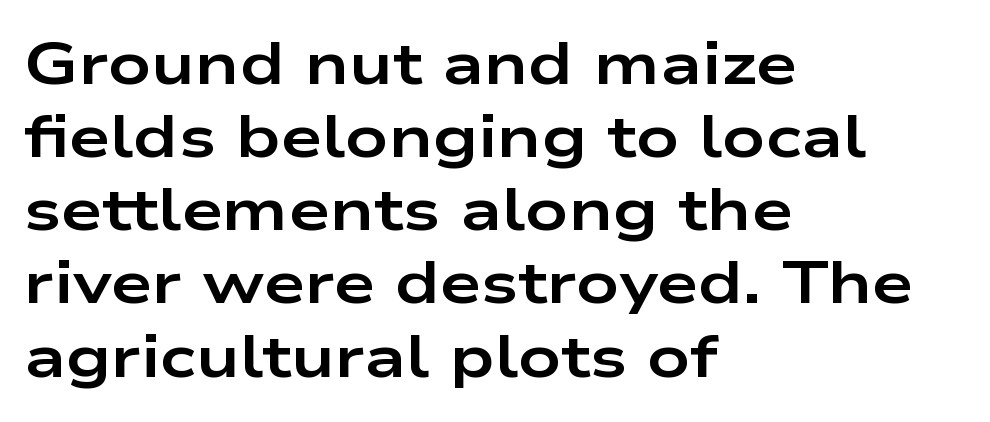
{"serif": "no", "italic": "no", "bold": "yes", "weight": "bold", "width": "wide", "stroke_contrast": "low", "x_height": "medium", "monospaced": "no", "underline": "no", "align": "left", "line_spacing_ratio": 1.24, "letter_spacing": "normal", "letter_spacing_em": 0.0, "glyph_px": 59}
